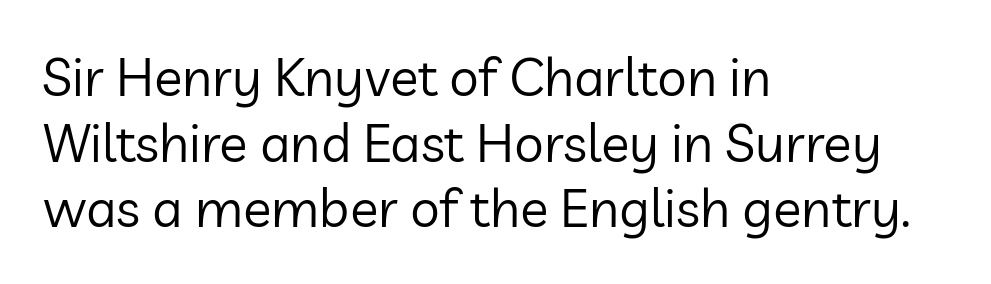
The image shows 53 px regular-weight sans-serif type, upright; set left-aligned, line spacing 1.24x, normal letter spacing, not underlined; low stroke contrast and a medium x-height.
